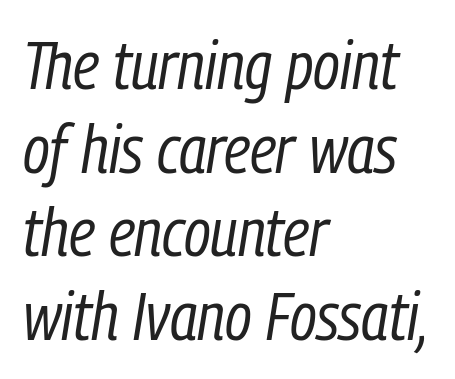
The image shows 68 px regular-weight, condensed type, italic (leaning right); set left-aligned, line spacing 1.23x, normal letter spacing, not underlined; low stroke contrast and a medium x-height.
